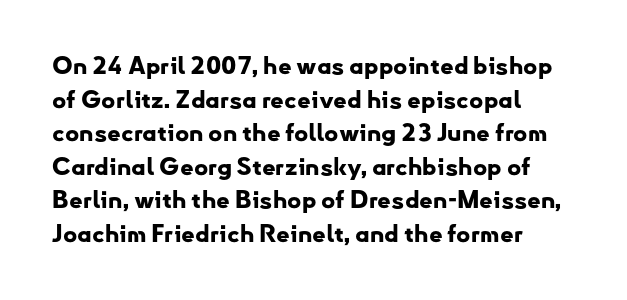
{"italic": "no", "bold": "yes", "underline": "no", "align": "left", "line_spacing": "normal", "line_spacing_ratio": 1.4, "letter_spacing": "normal", "letter_spacing_em": 0.0, "glyph_px": 24}
